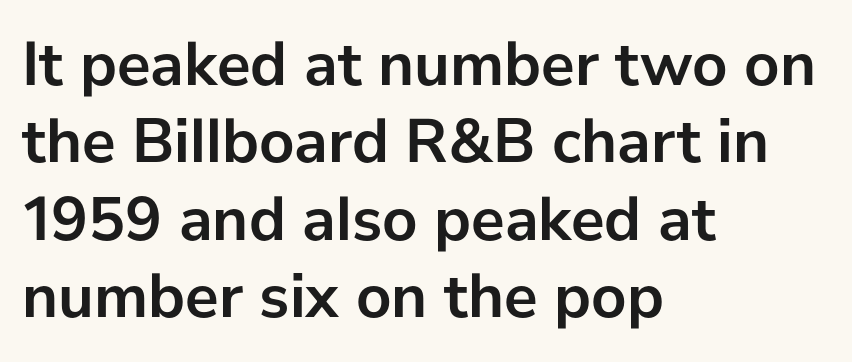
{"serif": "no", "italic": "no", "bold": "yes", "weight": "semibold", "width": "normal", "stroke_contrast": "low", "x_height": "medium", "monospaced": "no", "underline": "no", "align": "left", "line_spacing_ratio": 1.23, "letter_spacing": "normal", "letter_spacing_em": 0.0, "glyph_px": 63}
